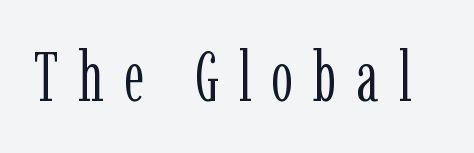
Q: Is the text bold? A: No.
Q: Is the text italic (slanted)? A: No, it is upright.
Q: Is the typeface a serif or a sans-serif typeface? A: Serif.
Q: Is the text underlined? A: No.
Q: Is the spacing between letters normal or unusually wide? A: Unusually wide.
Q: Width (condensed, normal, or wide)? A: Condensed.
Q: Stroke contrast? A: Low.
Q: x-height? A: Medium.
Q: Monospaced? A: No.
